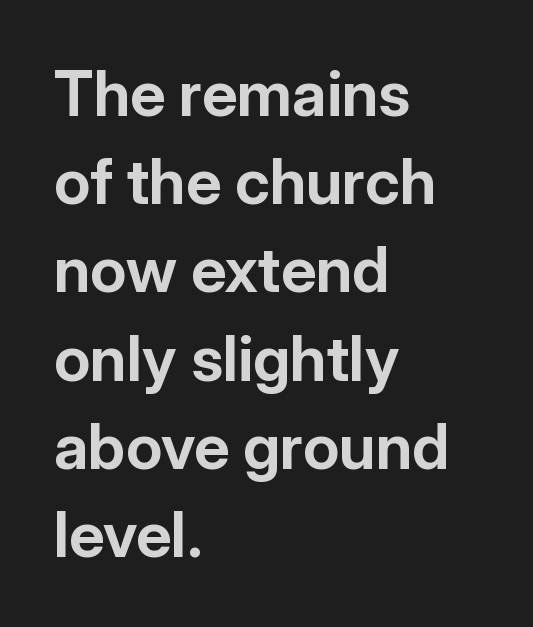
Q: Is the text bold? A: Yes.
Q: Is the text italic (slanted)? A: No, it is upright.
Q: Is the typeface a serif or a sans-serif typeface? A: Sans-serif.
Q: Is the text underlined? A: No.
Q: How is the paragraph aligned? A: Left-aligned.
Q: Is the spacing between letters normal or unusually wide? A: Normal.
Q: Is the spacing between lines tight, normal or loose? A: Normal.
Q: Width (condensed, normal, or wide)? A: Normal.
Q: Stroke contrast? A: Low.
Q: x-height? A: Medium.
Q: Monospaced? A: No.
